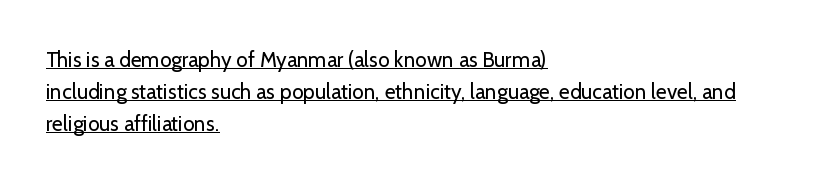
{"italic": "no", "bold": "no", "underline": "yes", "align": "left", "line_spacing": "normal", "line_spacing_ratio": 1.52, "letter_spacing": "normal", "letter_spacing_em": 0.0, "glyph_px": 21}
